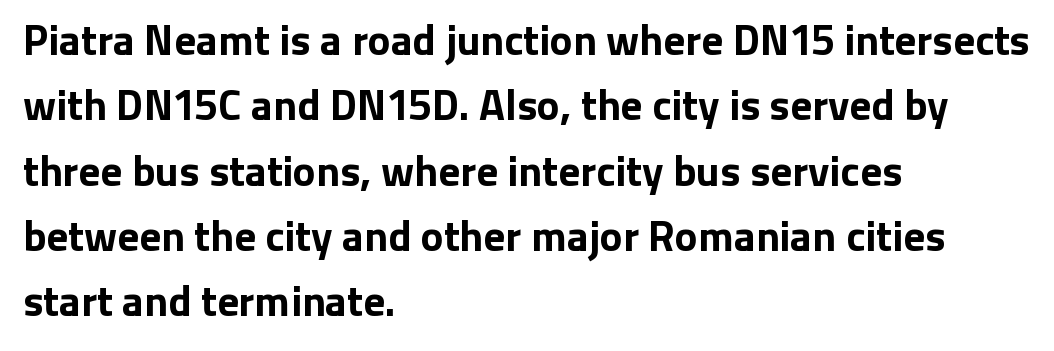
{"serif": "no", "italic": "no", "bold": "yes", "weight": "bold", "width": "normal", "stroke_contrast": "low", "x_height": "medium", "monospaced": "no", "underline": "no", "align": "left", "line_spacing": "normal", "line_spacing_ratio": 1.52, "letter_spacing": "normal", "letter_spacing_em": 0.0, "glyph_px": 43}
